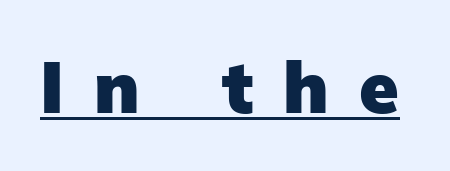
The letters are bold, with thick, heavy strokes. The letters advance in unequal steps, a hallmark of proportional type. This rendering employs a face without finishing strokes, i.e., a sans-serif. Tracking here is generous; glyphs stand well apart from one another. A typographer would call this underscored text. The letters stand straight up with perfectly vertical stems.
